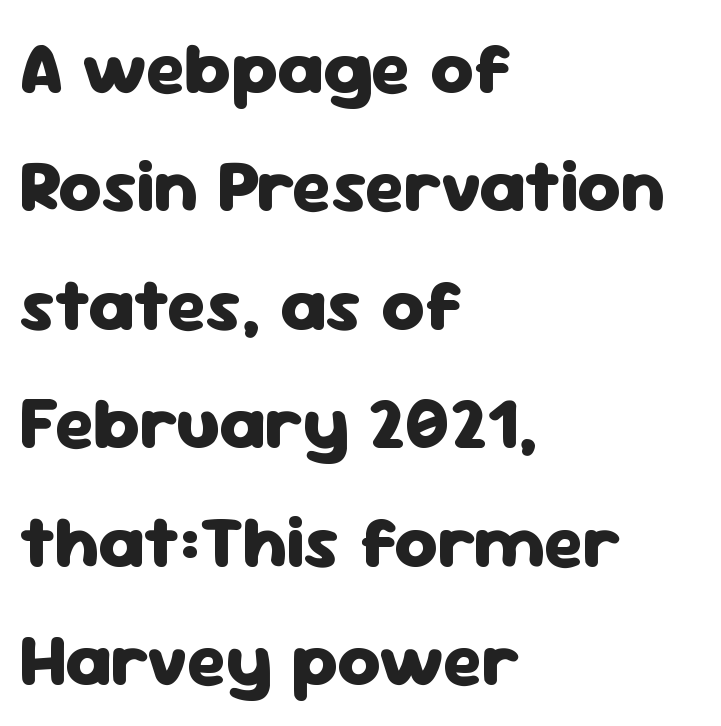
In CSS terms this would be text-align: left. Honestly, there is no underline to notice here at all. Each new line begins a customary step beneath the previous one. This rendering leaves character spacing at its baseline value. Do the letters lean? They stand straight.
